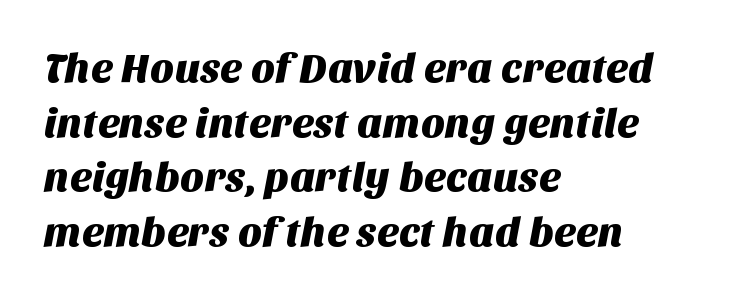
{"serif": "no", "width": "normal", "stroke_contrast": "medium", "x_height": "large", "monospaced": "no", "underline": "no", "align": "left", "line_spacing": "normal", "line_spacing_ratio": 1.33, "letter_spacing": "normal", "letter_spacing_em": 0.0, "glyph_px": 41}
